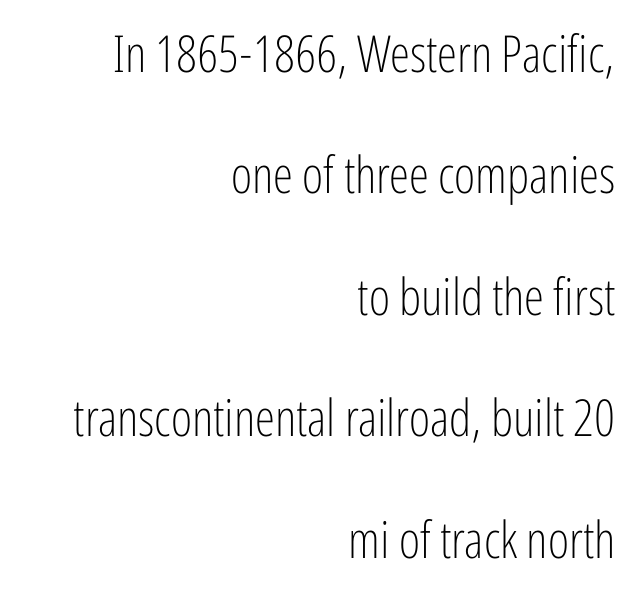
Stem width sits at or under what a default text font uses. Nothing sits at the stroke ends, so this counts as sans-serif. This block would shrink considerably if given ordinary leading; it's expanded now. The letters advance in unequal steps, a hallmark of proportional type.
